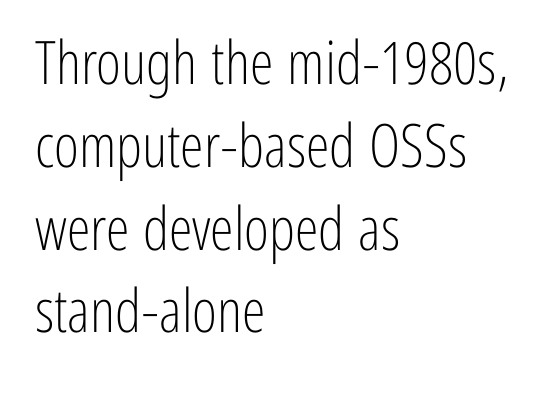
Q: Is the text bold? A: No.
Q: Is the text italic (slanted)? A: No, it is upright.
Q: Is the typeface a serif or a sans-serif typeface? A: Sans-serif.
Q: Is the text underlined? A: No.
Q: How is the paragraph aligned? A: Left-aligned.
Q: Is the spacing between letters normal or unusually wide? A: Normal.
Q: Is the spacing between lines tight, normal or loose? A: Normal.
Q: Width (condensed, normal, or wide)? A: Condensed.
Q: Stroke contrast? A: Low.
Q: x-height? A: Medium.
Q: Monospaced? A: No.
